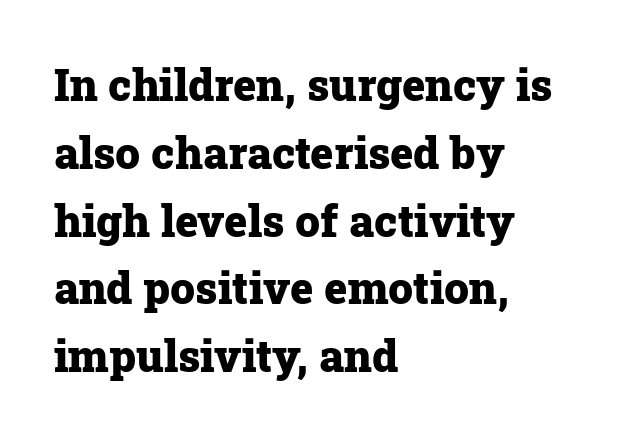
{"serif": "yes", "italic": "no", "bold": "yes", "weight": "heavy", "width": "normal", "stroke_contrast": "low", "x_height": "medium", "monospaced": "no", "underline": "no", "align": "left", "line_spacing": "normal", "line_spacing_ratio": 1.54, "letter_spacing": "normal", "letter_spacing_em": 0.0, "glyph_px": 44}
